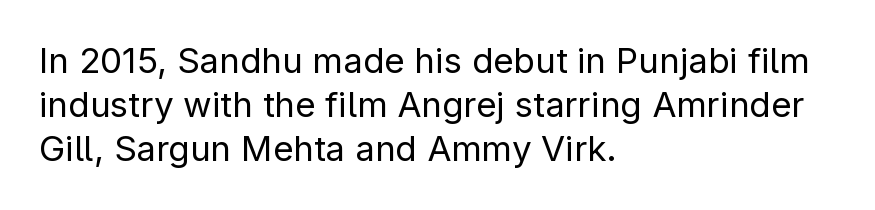
Typographically, this falls in the sans-serif category. No extra tracking has been applied to these lines. Vertically, the passage feels balanced, rows spaced as you'd expect. Reading down the block, your eye returns to a fixed left position each line.
